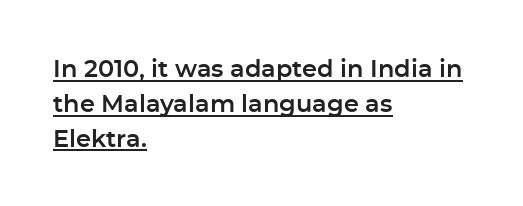
The image shows 24 px text type, upright; set left-aligned, normal line spacing (1.45x), normal letter spacing, underlined.
